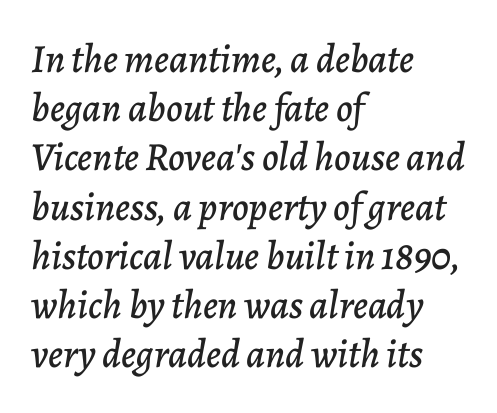
The image shows 40 px text type, italic (leaning right); set left-aligned, line spacing 1.23x, normal letter spacing, not underlined; low stroke contrast and a medium x-height.
